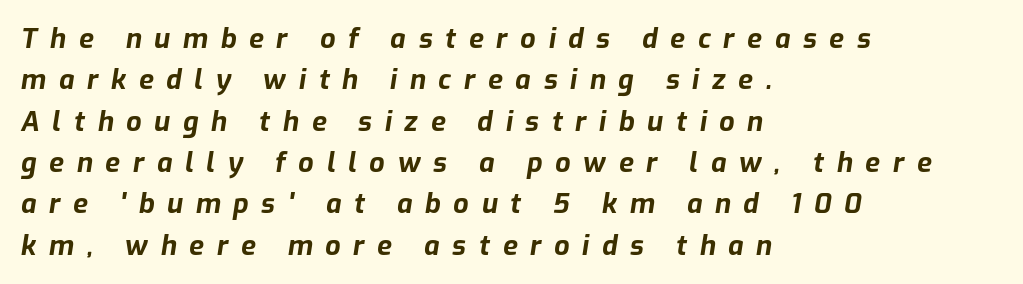
{"italic": "yes", "lean": "right", "slant_degrees": 9, "bold": "yes", "underline": "no", "align": "left", "line_spacing": "normal", "line_spacing_ratio": 1.53, "letter_spacing": "wide", "letter_spacing_em": 0.47, "glyph_px": 27}
